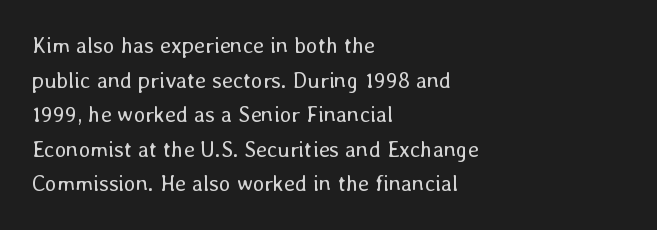
{"italic": "no", "bold": "no", "underline": "no", "align": "left", "line_spacing": "normal", "line_spacing_ratio": 1.57, "letter_spacing": "normal", "letter_spacing_em": 0.0, "glyph_px": 22}
